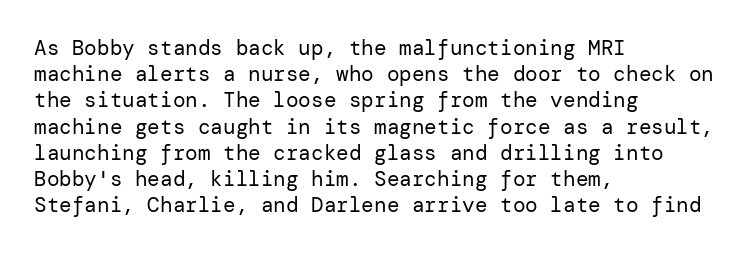
{"italic": "no", "bold": "no", "underline": "no", "align": "left", "line_spacing": "normal", "line_spacing_ratio": 1.25, "letter_spacing": "normal", "letter_spacing_em": 0.0, "glyph_px": 21}
